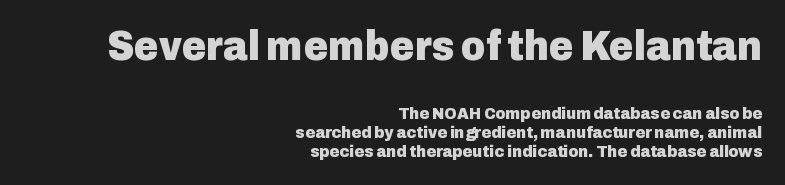
Summary of weight: heavy, a full bold. Top chunk: large. Bottom chunk: small. It's the straight-up-and-down kind of type. Observe the ordinary spacing: letters are neighbours, not strangers.
